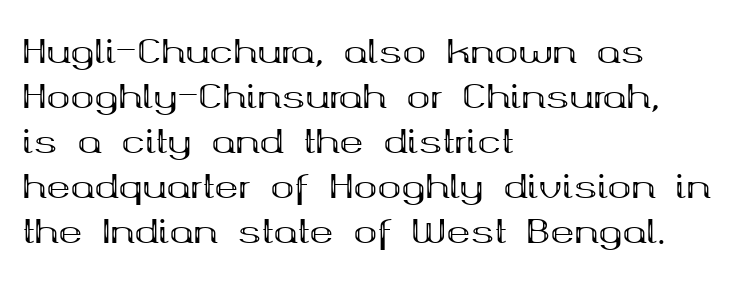
The image shows 32 px bold, wide serif type, upright; set left-aligned, normal line spacing (1.41x), normal letter spacing, not underlined; medium stroke contrast and a medium x-height.
